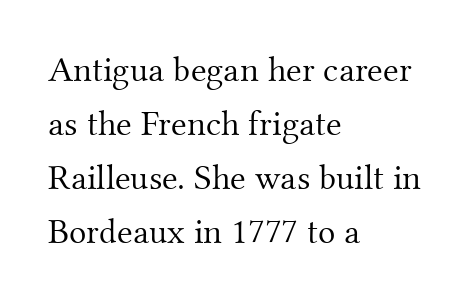
The image shows 36 px light serif type, upright; set left-aligned, normal line spacing (1.5x), normal letter spacing, not underlined; medium stroke contrast and a small x-height.
